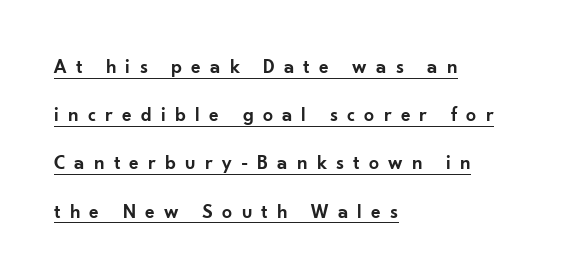
The image shows 20 px text type, upright; set left-aligned, loose line spacing (2.41x), unusually wide letter spacing (+0.46 em), underlined.
